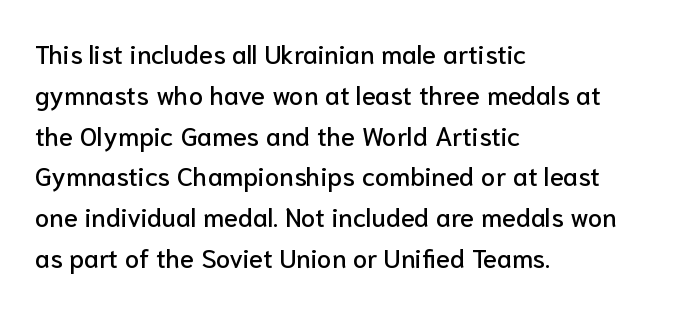
The image shows 26 px text type, upright; set left-aligned, normal line spacing (1.57x), normal letter spacing, not underlined.
